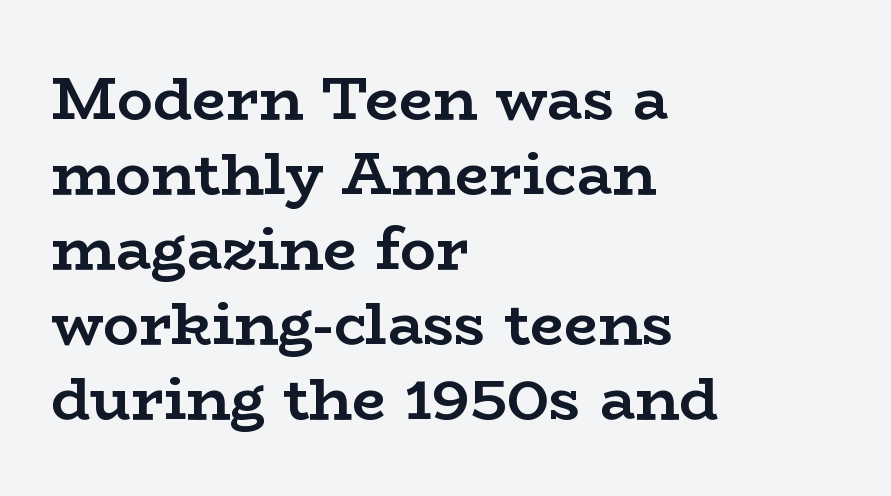
The image shows 60 px semibold, wide serif type, upright; set left-aligned, normal line spacing (1.25x), normal letter spacing, not underlined; low stroke contrast and a medium x-height.
